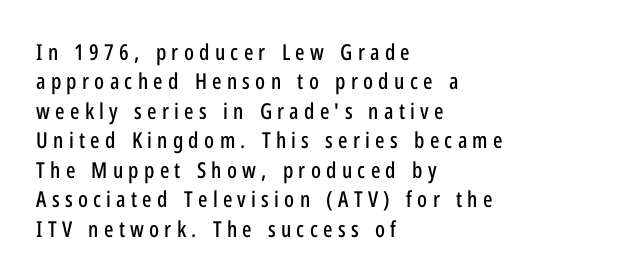
Here the glyphs are tracked loosely, breaking word shapes into spaced letters. Nobody drew a line under any word here. These lines sit exactly where default settings would place them. The paragraph has a hard left edge and a soft right edge.
